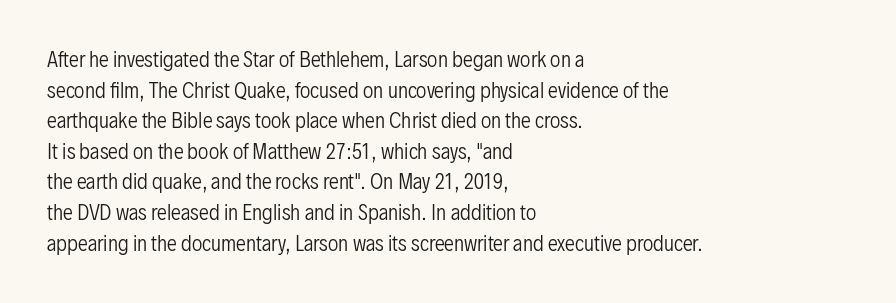
If you drew a line through each stem, it would be perfectly vertical. Students, observe: this is what conventionally led text looks like. Alignment: flush left. Decoration check: the copy has no underline.
